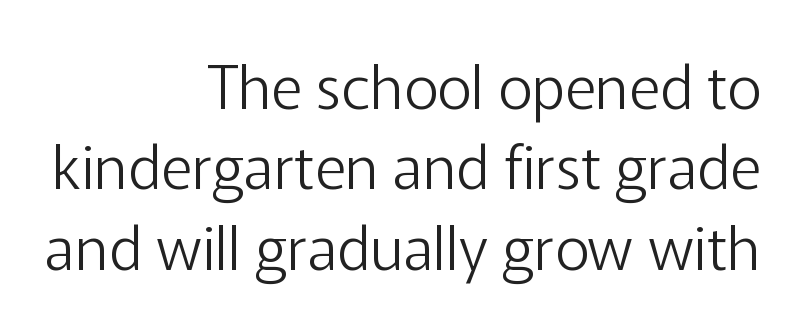
The image shows 60 px light sans-serif type, upright; set right-aligned, normal line spacing (1.34x), normal letter spacing, not underlined; low stroke contrast and a medium x-height.
